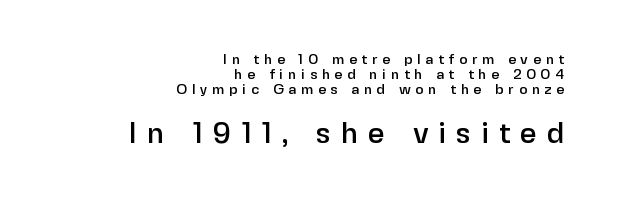
The image shows 29 px sans-serif type, upright; set right-aligned, tight line spacing (1.07x), unusually wide letter spacing (+0.34 em), not underlined; the second (bottom) block is 2.07x larger; low stroke contrast and a medium x-height.
